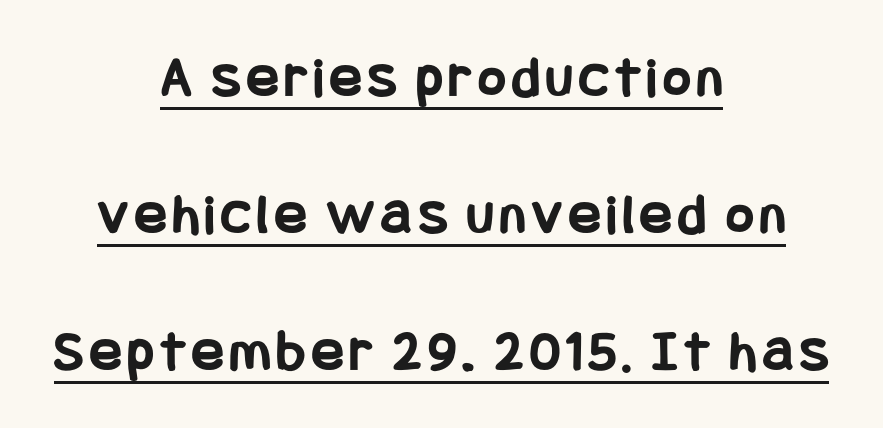
{"serif": "no", "italic": "no", "bold": "yes", "weight": "bold", "width": "condensed", "stroke_contrast": "low", "x_height": "large", "underline": "yes", "align": "center", "line_spacing": "loose", "line_spacing_ratio": 2.32, "glyph_px": 59}
